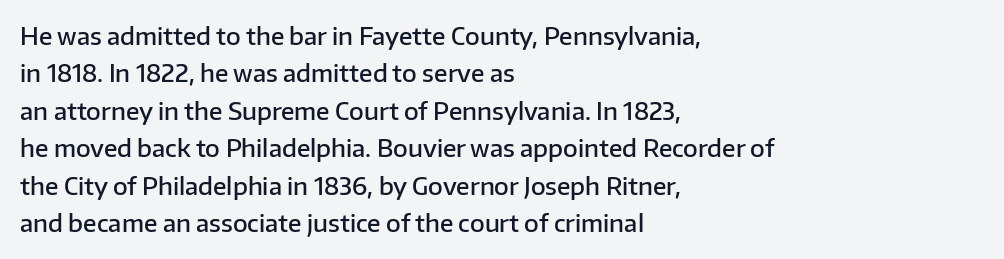
Q: Is the text bold? A: Semi-bold.
Q: Is the text italic (slanted)? A: No, it is upright.
Q: Is the text underlined? A: No.
Q: How is the paragraph aligned? A: Left-aligned.
Q: Is the spacing between letters normal or unusually wide? A: Normal.
Q: Is the spacing between lines tight, normal or loose? A: Normal.
